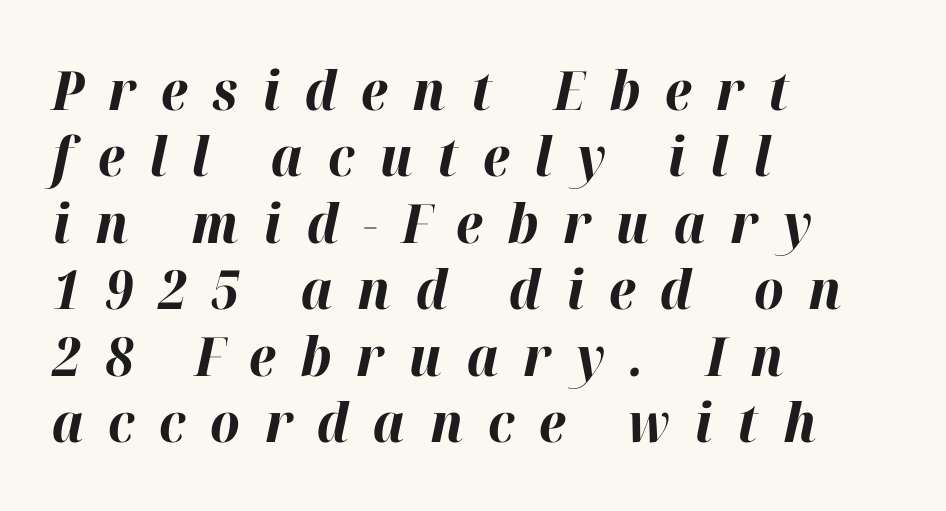
The passage shown has open, widely tracked lettering throughout. Varying glyph widths throughout — classic text-font behaviour. Slanted lettering throughout. Notice how thick the strokes are: this is what a full bold looks like. Anything drawn beneath the words? Only blank space. Horizontal alignment here is leftward, the default for most running prose.
